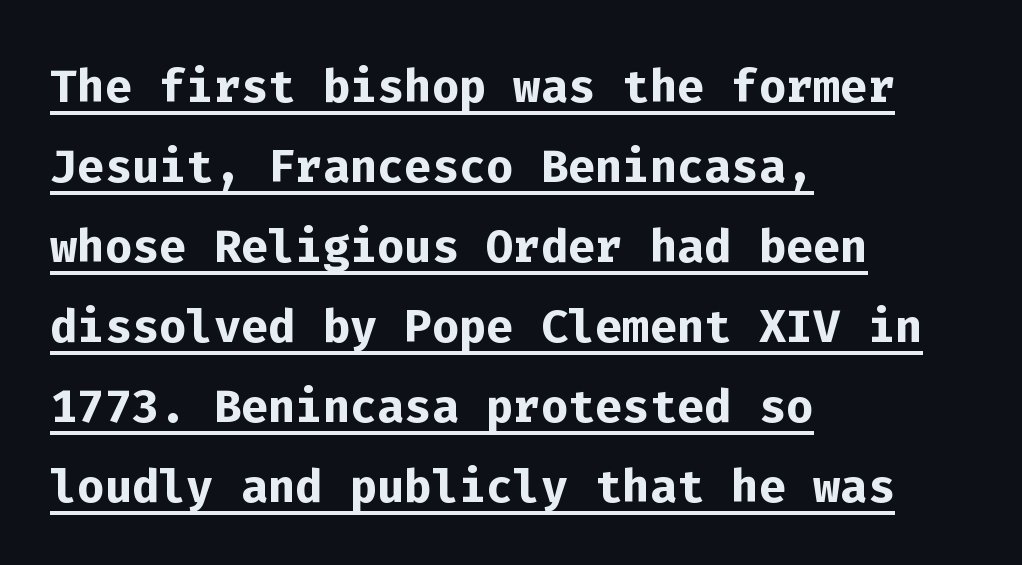
Q: Is the text bold? A: Yes.
Q: Is the text italic (slanted)? A: No, it is upright.
Q: Is the typeface a serif or a sans-serif typeface? A: Sans-serif.
Q: Is the text underlined? A: Yes.
Q: How is the paragraph aligned? A: Left-aligned.
Q: Is the spacing between letters normal or unusually wide? A: Normal.
Q: Is the spacing between lines tight, normal or loose? A: Normal.
Q: Width (condensed, normal, or wide)? A: Normal.
Q: Stroke contrast? A: Low.
Q: x-height? A: Medium.
Q: Monospaced? A: Yes.
